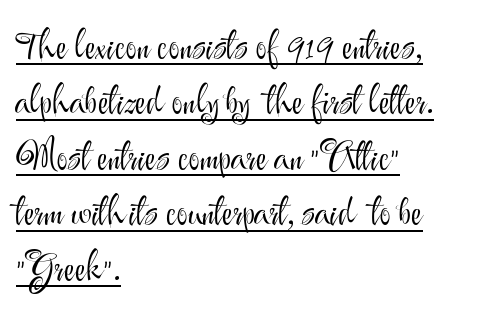
Serifs: no, the terminals of the letterforms are clean. Summary of vertical rhythm: regular, with standard interline spacing. Here the designer chose a conventional face with non-uniform glyph widths. Tracking value appears to be zero — textbook default spacing. In designer terms, the underline attribute is active on this setting.
